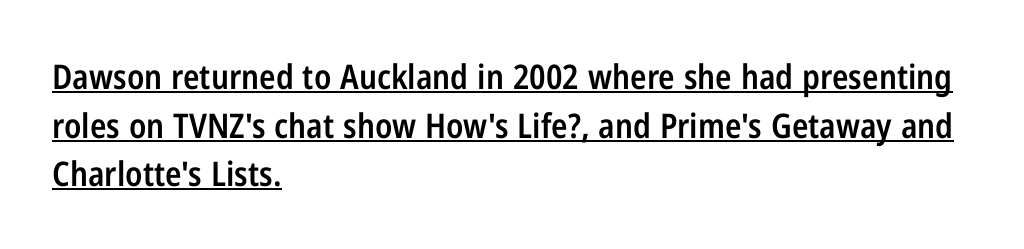
The image shows 34 px semibold, condensed sans-serif type, upright; set left-aligned, normal line spacing (1.43x), normal letter spacing, underlined; low stroke contrast and a medium x-height.
